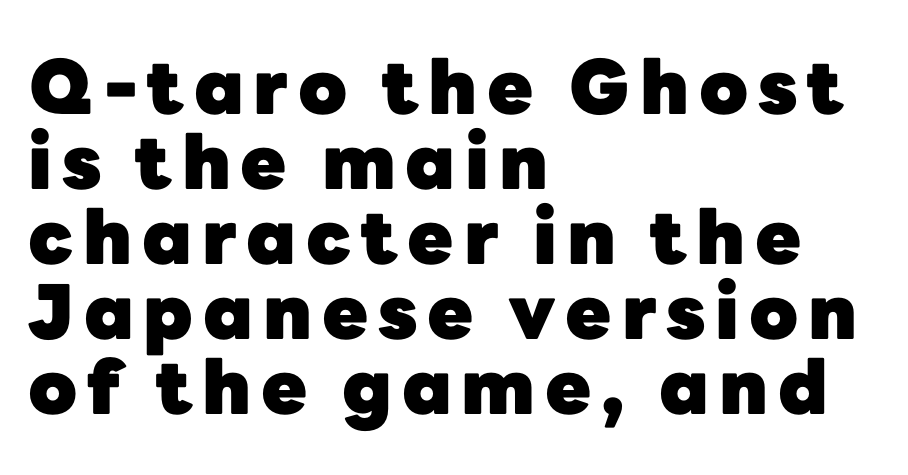
{"serif": "no", "italic": "no", "bold": "yes", "weight": "heavy", "width": "normal", "stroke_contrast": "low", "x_height": "medium", "monospaced": "no", "underline": "no", "align": "left", "line_spacing": "tight", "line_spacing_ratio": 1.0, "glyph_px": 75}
